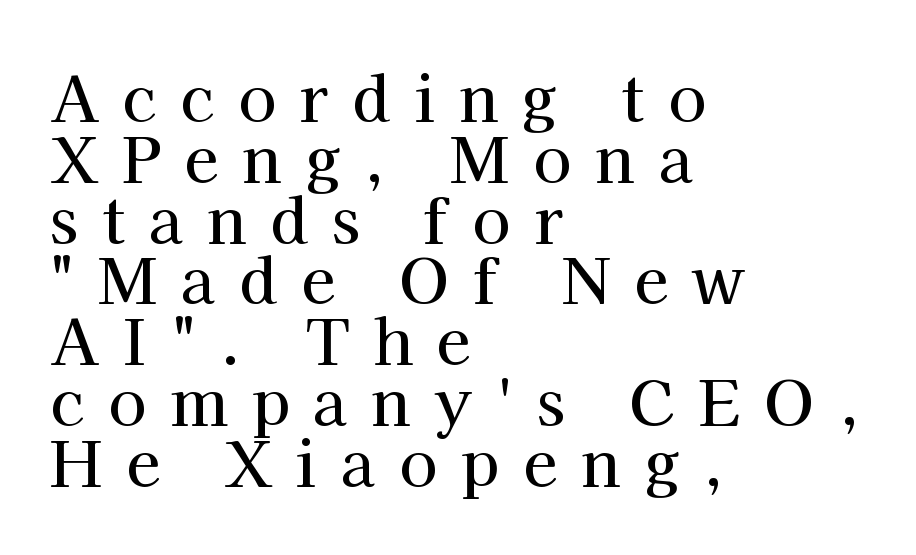
The image shows 62 px serif type, upright; set left-aligned, tight line spacing (0.98x), unusually wide letter spacing (+0.39 em), not underlined; high stroke contrast and a medium x-height.
